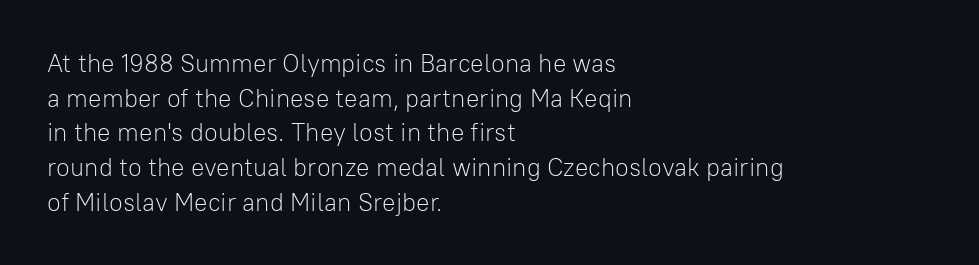
The letters stand straight up with perfectly vertical stems. The typesetter chose a ragged-right arrangement here. What's the leading like? Ordinary, nothing unusual. Nothing unusual about the tracking: characters are spaced as the font intends. Is the stroke heavy? The answer is a plain regular-or-lighter.
